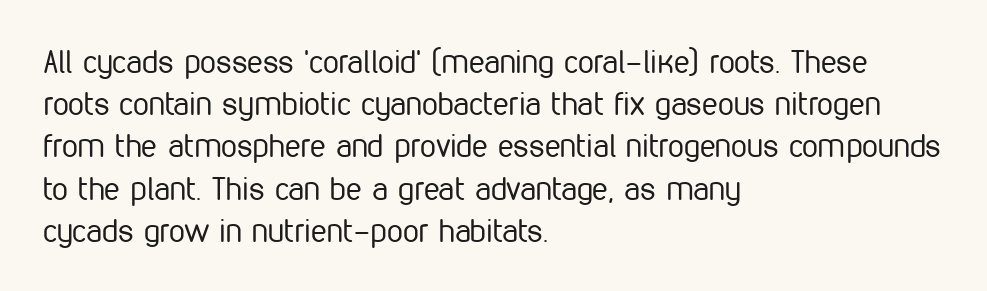
Q: Is the text bold? A: No.
Q: Is the text italic (slanted)? A: No, it is upright.
Q: Is the typeface a serif or a sans-serif typeface? A: Sans-serif.
Q: Is the text underlined? A: No.
Q: How is the paragraph aligned? A: Left-aligned.
Q: Is the spacing between letters normal or unusually wide? A: Normal.
Q: Is the spacing between lines tight, normal or loose? A: Normal.
Q: Width (condensed, normal, or wide)? A: Condensed.
Q: Stroke contrast? A: Low.
Q: x-height? A: Medium.
Q: Monospaced? A: No.
